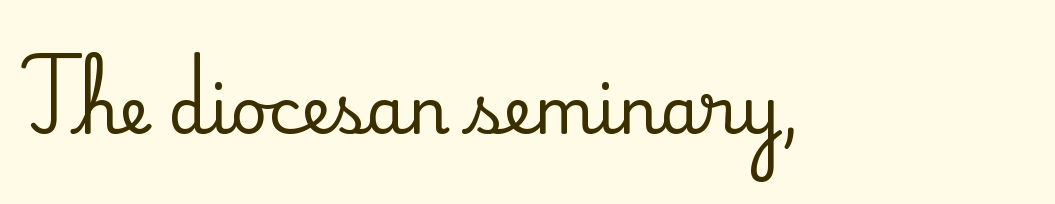
Q: Is the text italic (slanted)? A: No, it is upright.
Q: Is the typeface a serif or a sans-serif typeface? A: Serif.
Q: Is the text underlined? A: No.
Q: Is the spacing between letters normal or unusually wide? A: Normal.
Q: Width (condensed, normal, or wide)? A: Normal.
Q: Stroke contrast? A: Medium.
Q: x-height? A: Small.
Q: Monospaced? A: No.
